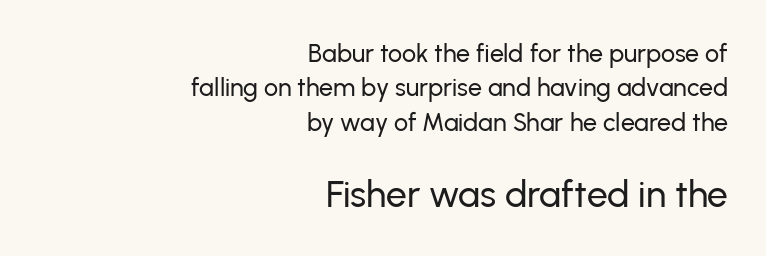
{"serif": "no", "italic": "no", "width": "normal", "stroke_contrast": "low", "x_height": "medium", "monospaced": "no", "underline": "no", "align": "right", "line_spacing": "normal", "line_spacing_ratio": 1.38, "letter_spacing": "normal", "letter_spacing_em": 0.0, "larger_block": "second", "size_ratio": 1.48, "glyph_px": 37}
